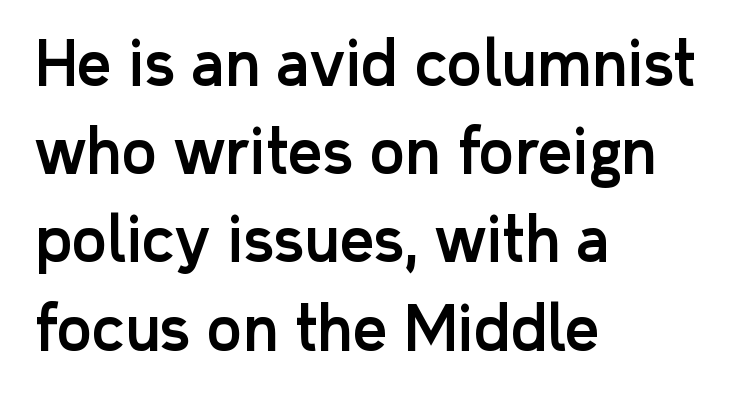
{"serif": "no", "italic": "no", "width": "normal", "stroke_contrast": "low", "x_height": "medium", "monospaced": "no", "underline": "no", "align": "left", "line_spacing": "normal", "line_spacing_ratio": 1.47, "letter_spacing": "normal", "letter_spacing_em": 0.0, "glyph_px": 60}
